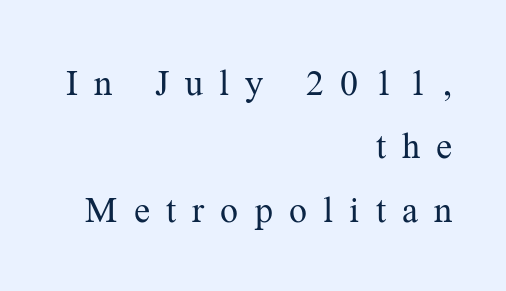
Q: Is the text bold? A: No.
Q: Is the text italic (slanted)? A: No, it is upright.
Q: Is the typeface a serif or a sans-serif typeface? A: Serif.
Q: Is the text underlined? A: No.
Q: How is the paragraph aligned? A: Right-aligned.
Q: Is the spacing between letters normal or unusually wide? A: Unusually wide.
Q: Width (condensed, normal, or wide)? A: Normal.
Q: Stroke contrast? A: Medium.
Q: x-height? A: Medium.
Q: Monospaced? A: No.
